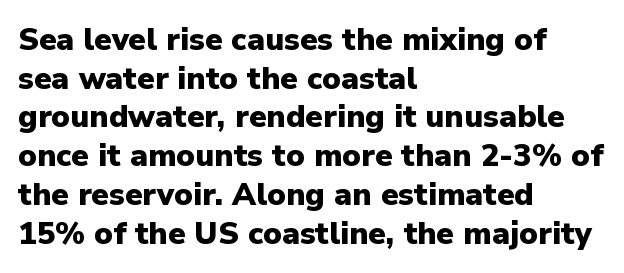
Anything drawn beneath the words? Only blank space. All the whitespace from short lines collects on the right. A typesetter would mark this as roman, not italic. The letters sit at their default tracking, neither squeezed nor spread.
